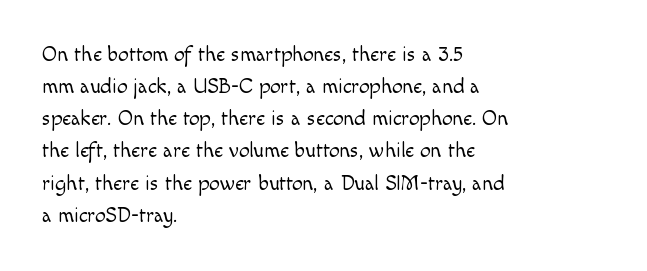
{"italic": "no", "bold": "no", "underline": "no", "align": "left", "line_spacing": "normal", "line_spacing_ratio": 1.53, "letter_spacing": "normal", "letter_spacing_em": 0.0, "glyph_px": 21}
